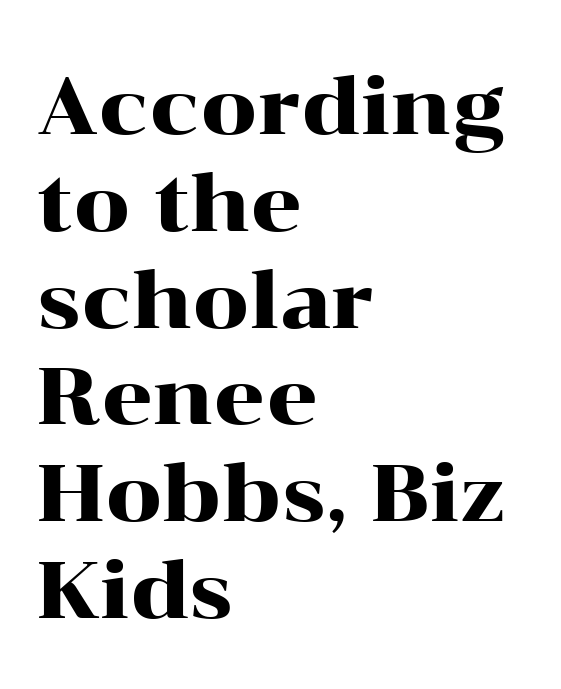
Q: Is the text italic (slanted)? A: No, it is upright.
Q: Is the typeface a serif or a sans-serif typeface? A: Serif.
Q: Is the text underlined? A: No.
Q: How is the paragraph aligned? A: Left-aligned.
Q: Is the spacing between letters normal or unusually wide? A: Normal.
Q: Width (condensed, normal, or wide)? A: Wide.
Q: Stroke contrast? A: High.
Q: x-height? A: Medium.
Q: Monospaced? A: No.
